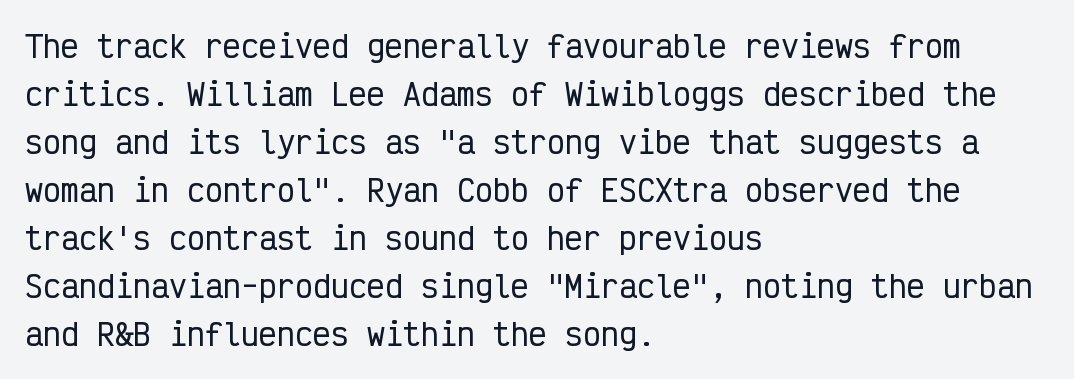
The space beneath each line is pristine and unruled. These lines are rendered in a fixed-pitch font. Regarding serifs, this sample does without them. What stands out about the letter spacing? Nothing — it is the standard amount.
